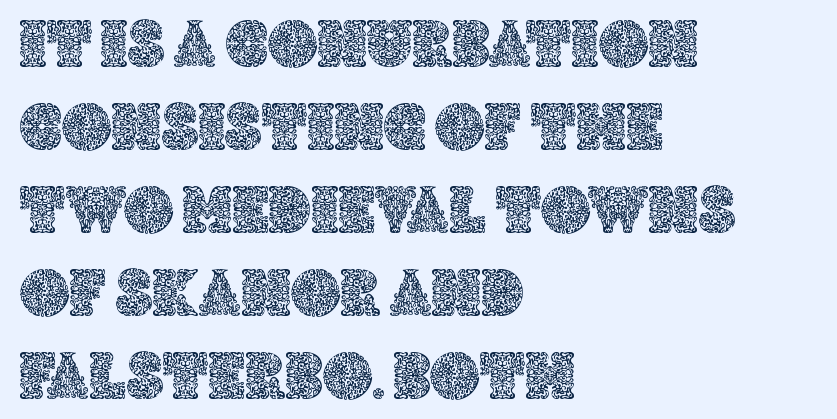
{"italic": "no", "width": "normal", "x_height": "large", "monospaced": "no", "underline": "no", "align": "left", "line_spacing_ratio": 1.22, "letter_spacing": "normal", "letter_spacing_em": 0.0, "glyph_px": 68}
